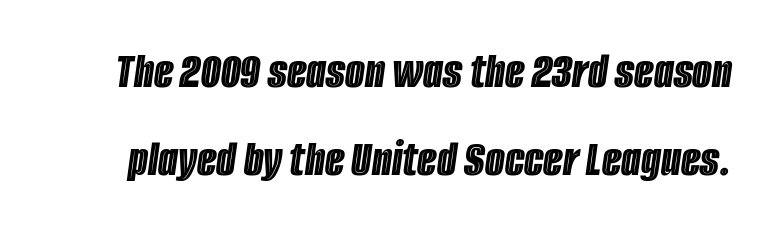
The image shows 51 px condensed type, italic (leaning right); set line spacing 1.73x, normal letter spacing, not underlined; a large x-height.
